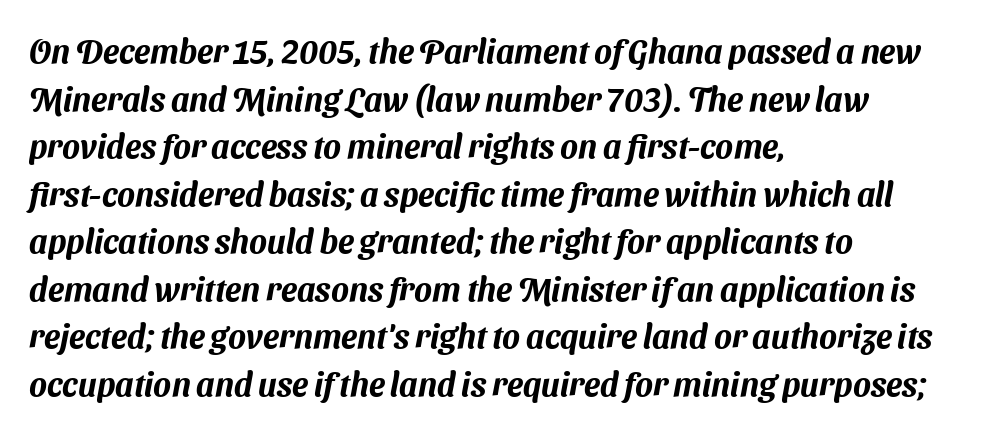
The image shows 33 px sans-serif type; set left-aligned, normal line spacing (1.44x), normal letter spacing, not underlined; medium stroke contrast and a medium x-height.
